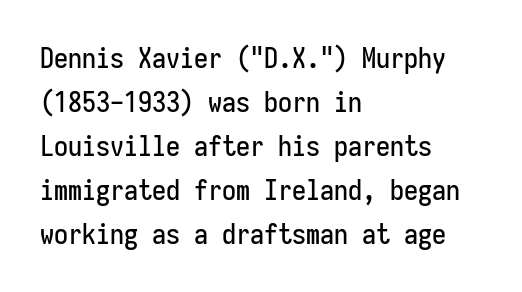
Q: Is the text italic (slanted)? A: No, it is upright.
Q: Is the typeface a serif or a sans-serif typeface? A: Sans-serif.
Q: Is the text underlined? A: No.
Q: How is the paragraph aligned? A: Left-aligned.
Q: Is the spacing between letters normal or unusually wide? A: Normal.
Q: Is the spacing between lines tight, normal or loose? A: Normal.
Q: Width (condensed, normal, or wide)? A: Condensed.
Q: Stroke contrast? A: Low.
Q: x-height? A: Medium.
Q: Monospaced? A: Yes.
